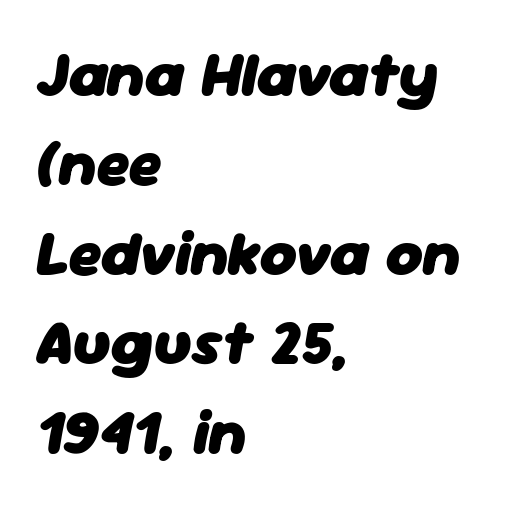
Q: Is the text bold? A: Yes.
Q: Is the text italic (slanted)? A: Yes, it leans right by about 11 degrees.
Q: Is the text underlined? A: No.
Q: How is the paragraph aligned? A: Left-aligned.
Q: Is the spacing between letters normal or unusually wide? A: Normal.
Q: Is the spacing between lines tight, normal or loose? A: Normal.
Q: Width (condensed, normal, or wide)? A: Normal.
Q: Stroke contrast? A: Low.
Q: x-height? A: Medium.
Q: Monospaced? A: No.
